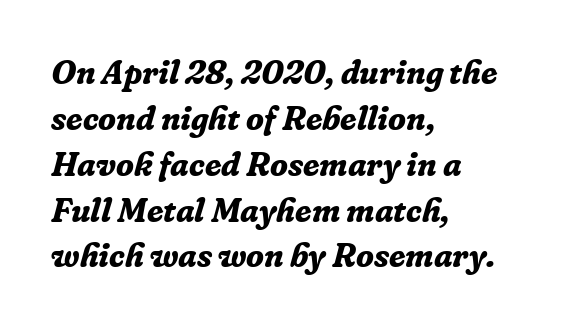
One-word summary of the alignment: left. I'd describe the lettering as bold — thick and assertive. The type family on display is of the serif kind. This rendering features lettering with no underline. The passage shown is typed in a proportional face where columns would drift. How would I describe the line gaps? Plain and ordinary.
